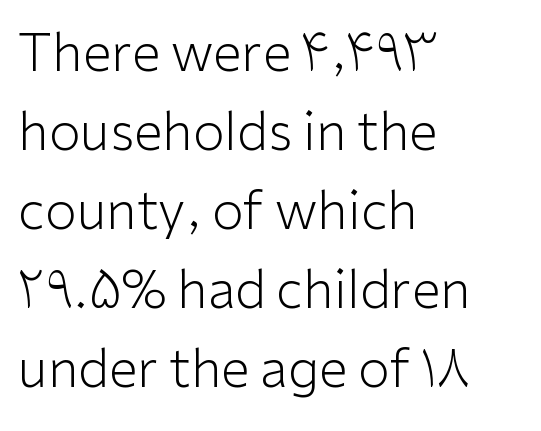
The image shows 52 px light sans-serif type, upright; set left-aligned, normal line spacing (1.52x), normal letter spacing, not underlined; low stroke contrast and a medium x-height.
